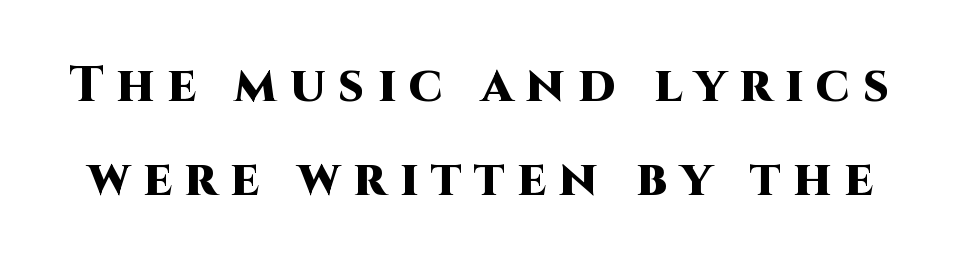
{"serif": "no", "italic": "no", "bold": "yes", "weight": "heavy", "width": "normal", "stroke_contrast": "high", "x_height": "large", "monospaced": "no", "underline": "no", "line_spacing_ratio": 1.89, "letter_spacing": "wide", "letter_spacing_em": 0.26, "glyph_px": 50}
